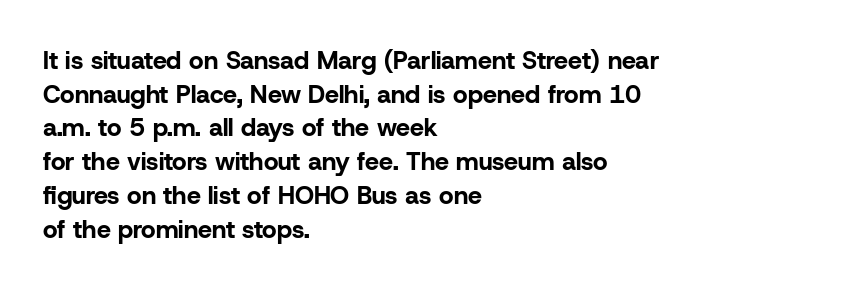
Q: Is the text bold? A: Yes.
Q: Is the text italic (slanted)? A: No, it is upright.
Q: Is the text underlined? A: No.
Q: How is the paragraph aligned? A: Left-aligned.
Q: Is the spacing between letters normal or unusually wide? A: Normal.
Q: Is the spacing between lines tight, normal or loose? A: Normal.
